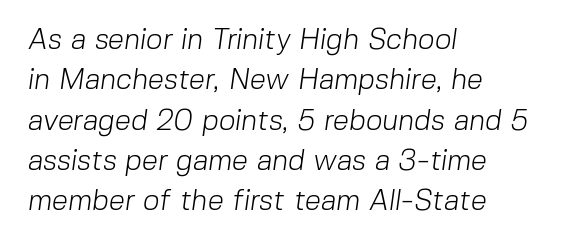
Q: Is the text bold? A: No.
Q: Is the typeface a serif or a sans-serif typeface? A: Sans-serif.
Q: Is the text underlined? A: No.
Q: How is the paragraph aligned? A: Left-aligned.
Q: Is the spacing between letters normal or unusually wide? A: Normal.
Q: Is the spacing between lines tight, normal or loose? A: Normal.
Q: Width (condensed, normal, or wide)? A: Normal.
Q: Stroke contrast? A: Low.
Q: x-height? A: Medium.
Q: Monospaced? A: No.
